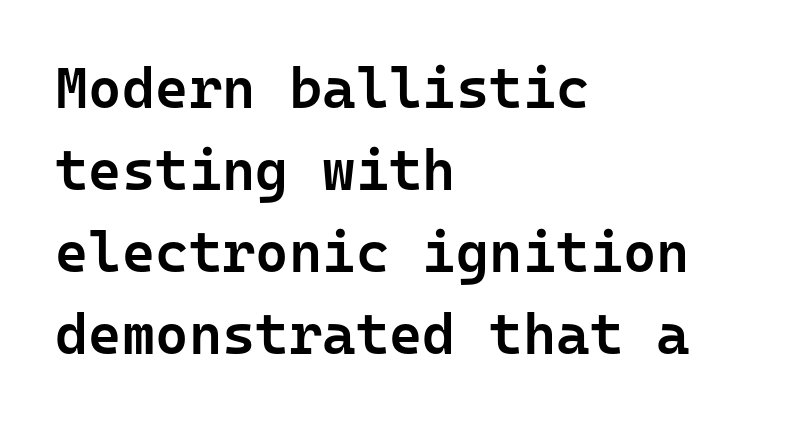
Bold? Not quite — semibold, heavier than regular but stopping short. Normally led — the rows are evenly, conventionally spaced. The passage shown is typeset with a sans-serif family. Monospaced: the letters line up in strict vertical columns.
